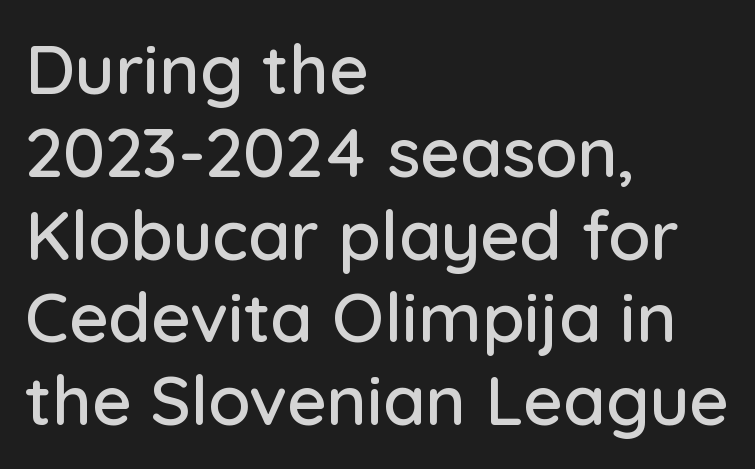
The image shows 69 px sans-serif type, upright; set left-aligned, line spacing 1.2x, normal letter spacing, not underlined; low stroke contrast and a medium x-height.
